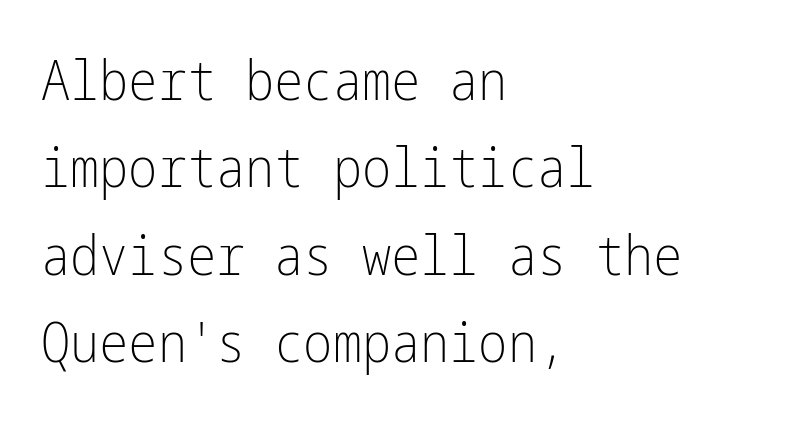
If you drew a ruler down the left edge, every line would touch it. Does the leading feel generous? No, just average. It's the straight-up-and-down kind of type. Students, note that the glyphs here touch the page at normal intervals. I'd call this a sans setting — the letters go barefoot.
